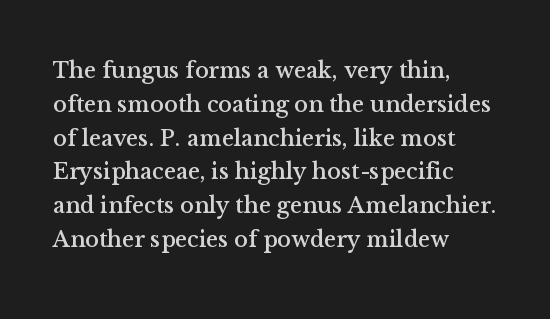
Q: Is the text italic (slanted)? A: No, it is upright.
Q: Is the text underlined? A: No.
Q: How is the paragraph aligned? A: Left-aligned.
Q: Is the spacing between letters normal or unusually wide? A: Normal.
Q: Is the spacing between lines tight, normal or loose? A: Normal.
